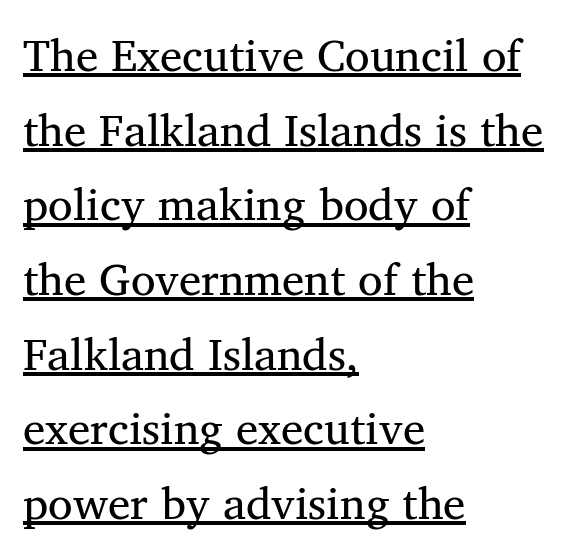
The image shows 45 px regular-weight serif type, upright; set left-aligned, normal line spacing (1.66x), normal letter spacing, underlined; medium stroke contrast and a medium x-height.
